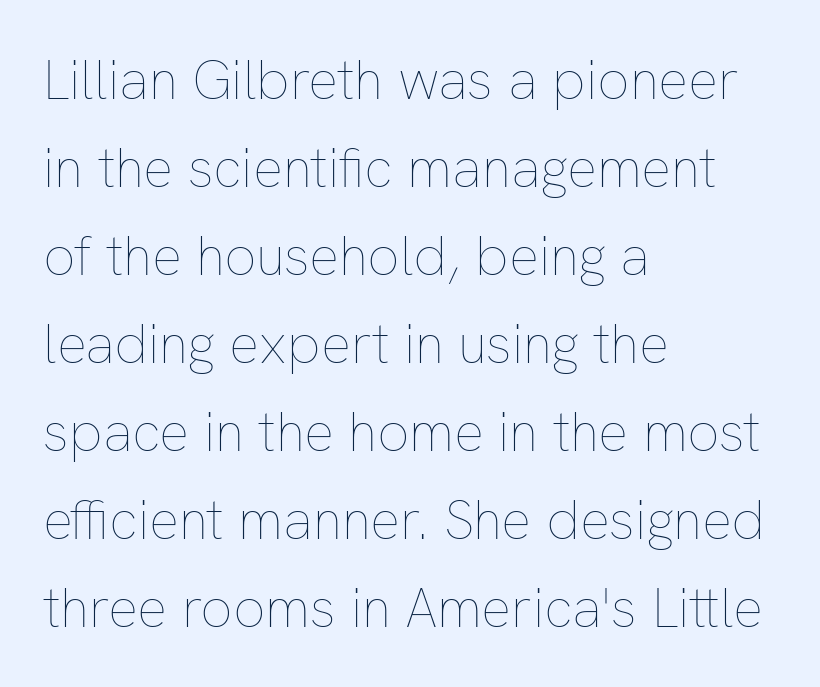
Q: Is the text bold? A: No.
Q: Is the text italic (slanted)? A: No, it is upright.
Q: Is the text underlined? A: No.
Q: How is the paragraph aligned? A: Left-aligned.
Q: Is the spacing between letters normal or unusually wide? A: Normal.
Q: Is the spacing between lines tight, normal or loose? A: Normal.
Q: Width (condensed, normal, or wide)? A: Normal.
Q: Stroke contrast? A: Low.
Q: x-height? A: Medium.
Q: Monospaced? A: No.
